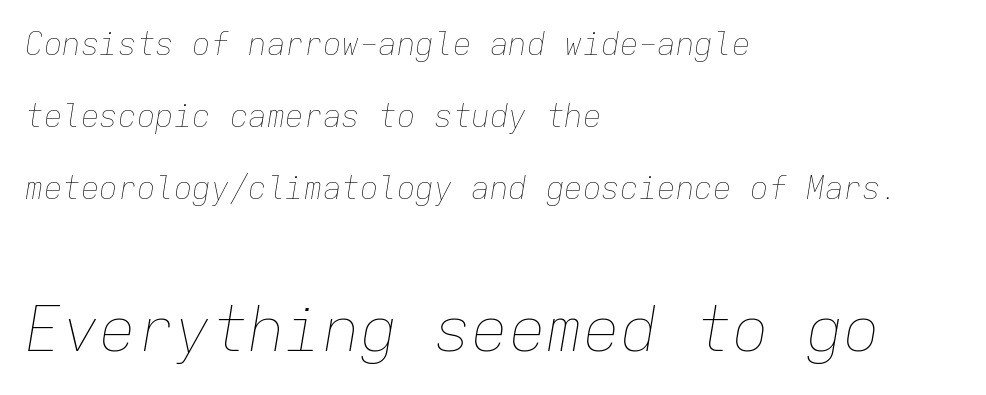
The image shows 62 px thin type, italic (leaning right), monospaced; set left-aligned, loose line spacing (2.33x), normal letter spacing, not underlined; the second (bottom) block is 2.0x larger; low stroke contrast and a medium x-height.
